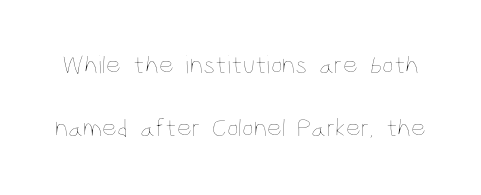
Q: Is the text bold? A: No.
Q: Is the text italic (slanted)? A: No, it is upright.
Q: Is the text underlined? A: No.
Q: Is the spacing between letters normal or unusually wide? A: Normal.
Q: Is the spacing between lines tight, normal or loose? A: Loose.
